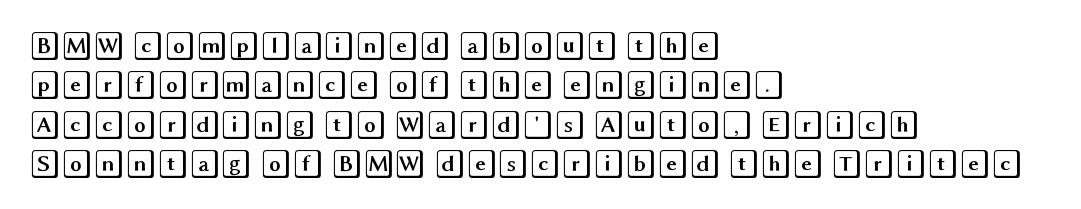
The image shows 29 px wide type, upright; set left-aligned, normal line spacing (1.36x), normal letter spacing, not underlined; a large x-height.
